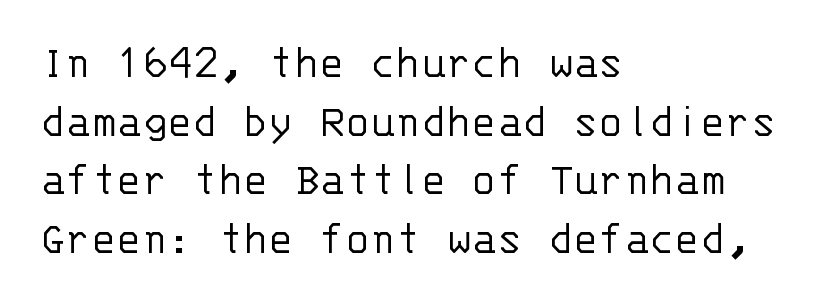
{"serif": "no", "italic": "no", "bold": "no", "weight": "light", "width": "normal", "stroke_contrast": "low", "x_height": "large", "monospaced": "yes", "underline": "no", "align": "left", "line_spacing": "normal", "line_spacing_ratio": 1.25, "letter_spacing": "normal", "letter_spacing_em": 0.0, "glyph_px": 47}
